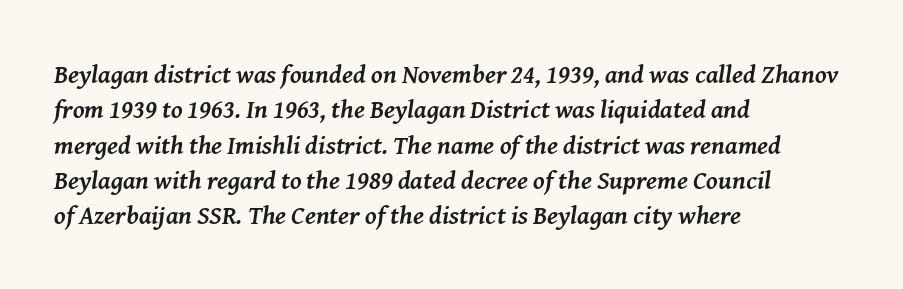
{"italic": "yes", "lean": "right", "slant_degrees": 8, "bold": "yes", "underline": "no", "align": "left", "line_spacing": "normal", "line_spacing_ratio": 1.36, "letter_spacing": "normal", "letter_spacing_em": 0.0, "glyph_px": 26}
